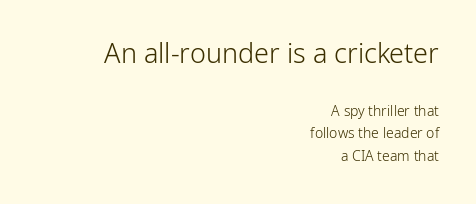
Rows of type keep a routine distance in the vertical direction. Reading down the block, your eye finds every line finishing at a fixed right position. Descenders are the only things crossing below the line. Nobody touched the tracking dial on this one. Counters stay open thanks to moderate or lighter strokes.
